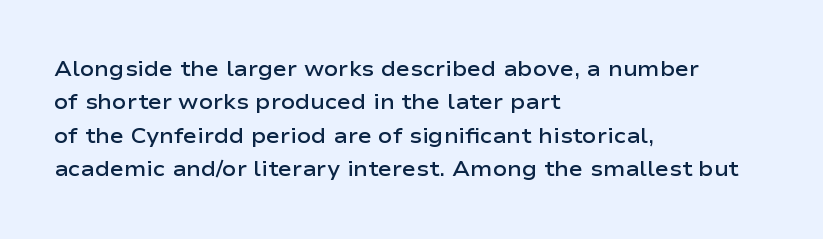
The image shows 21 px text type, upright; set left-aligned, normal line spacing (1.59x), normal letter spacing, not underlined.
